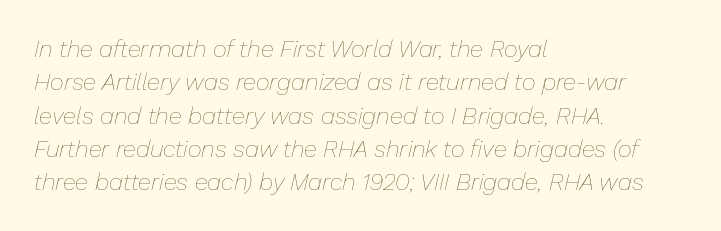
Q: Is the text bold? A: No.
Q: Is the text italic (slanted)? A: Yes, it leans right by about 13 degrees.
Q: Is the text underlined? A: No.
Q: How is the paragraph aligned? A: Left-aligned.
Q: Is the spacing between letters normal or unusually wide? A: Normal.
Q: Is the spacing between lines tight, normal or loose? A: Normal.
